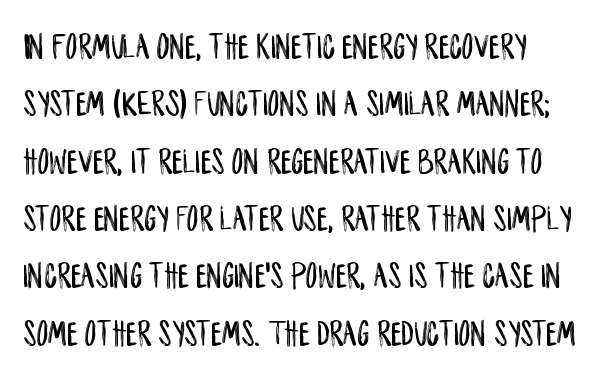
The image shows 37 px condensed sans-serif type, upright; set left-aligned, normal line spacing (1.55x), normal letter spacing, not underlined; low stroke contrast and a large x-height.
